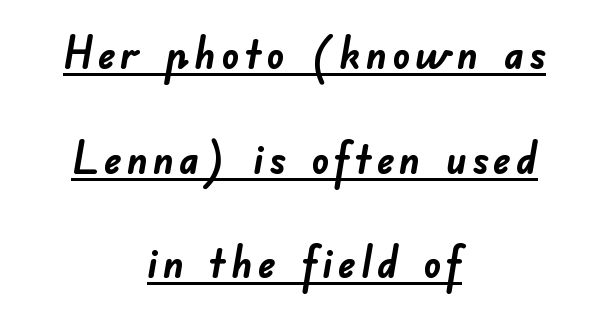
Q: Is the text bold? A: Yes.
Q: Is the typeface a serif or a sans-serif typeface? A: Sans-serif.
Q: Is the text underlined? A: Yes.
Q: How is the paragraph aligned? A: Centered.
Q: Is the spacing between lines tight, normal or loose? A: Loose.
Q: Width (condensed, normal, or wide)? A: Normal.
Q: Stroke contrast? A: Low.
Q: x-height? A: Small.
Q: Monospaced? A: No.
